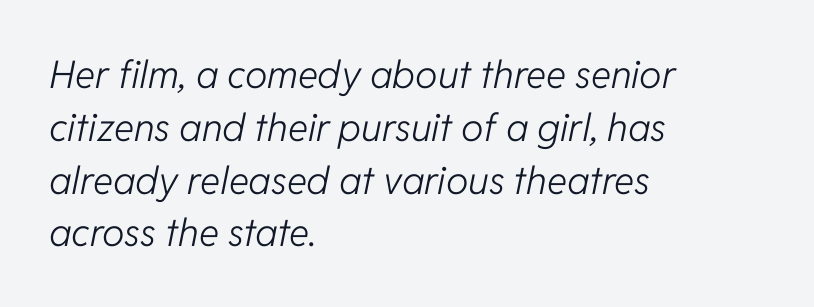
The image shows 38 px light type, italic (leaning right); set left-aligned, normal line spacing (1.39x), normal letter spacing, not underlined; low stroke contrast and a medium x-height.
